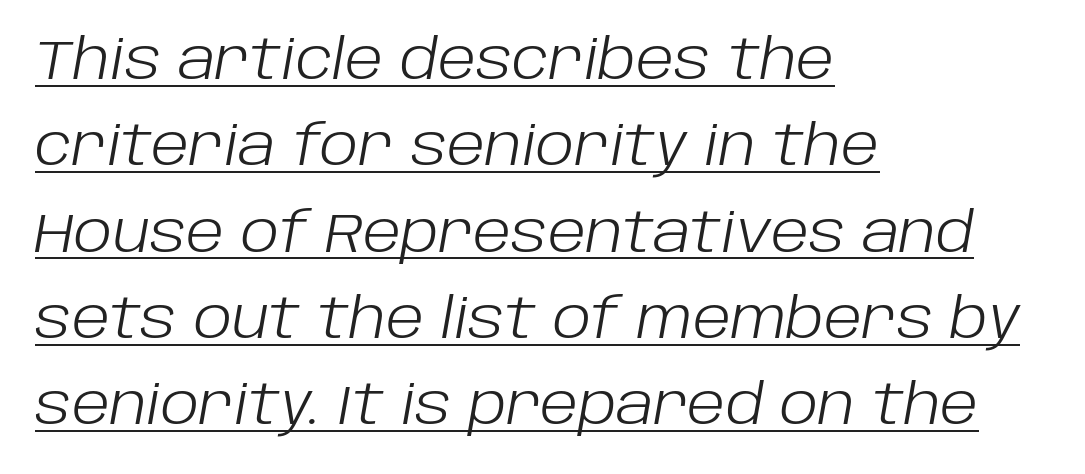
{"italic": "yes", "lean": "right", "slant_degrees": 10, "bold": "no", "weight": "light", "width": "normal", "stroke_contrast": "low", "x_height": "large", "monospaced": "no", "underline": "yes", "align": "left", "line_spacing": "normal", "line_spacing_ratio": 1.57, "letter_spacing": "normal", "letter_spacing_em": 0.0, "glyph_px": 55}
